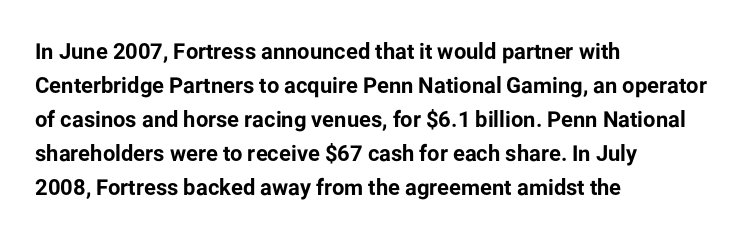
{"italic": "no", "bold": "yes", "underline": "no", "align": "left", "line_spacing": "normal", "line_spacing_ratio": 1.54, "letter_spacing": "normal", "letter_spacing_em": 0.0, "glyph_px": 22}
